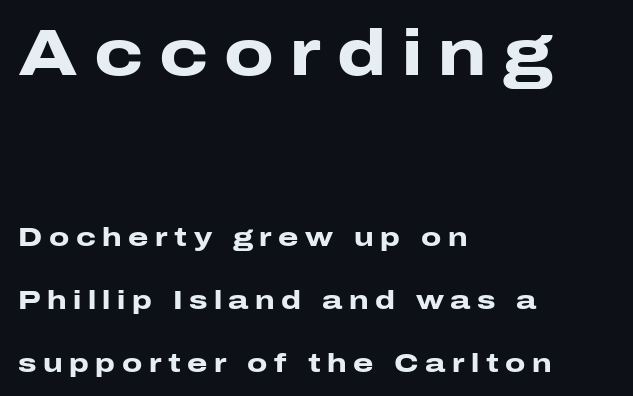
Q: Is the text bold? A: Yes.
Q: Is the text italic (slanted)? A: No, it is upright.
Q: Is the typeface a serif or a sans-serif typeface? A: Sans-serif.
Q: Is the text underlined? A: No.
Q: How is the paragraph aligned? A: Left-aligned.
Q: Is the spacing between letters normal or unusually wide? A: Unusually wide.
Q: Is the spacing between lines tight, normal or loose? A: Loose.
Q: Which block of text is set in a larger size, the first (top) or the second (bottom)? A: The first (top) one.
Q: Width (condensed, normal, or wide)? A: Wide.
Q: Stroke contrast? A: Low.
Q: x-height? A: Medium.
Q: Monospaced? A: No.
